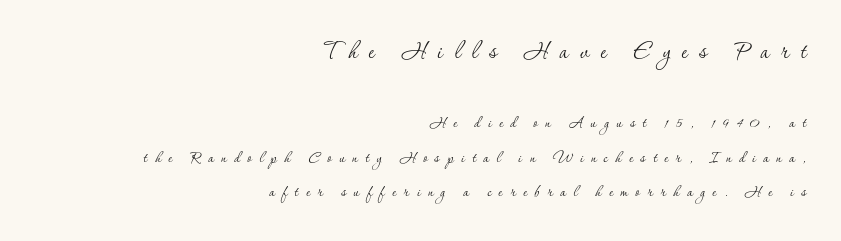
The image shows 29 px thin serif type; set right-aligned, line spacing 1.84x, unusually wide letter spacing (+0.4 em), not underlined; the first (top) block is 1.53x larger; low stroke contrast and a small x-height.
